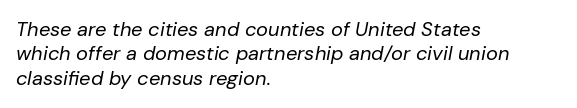
The image shows 20 px text type, italic (leaning right); set left-aligned, line spacing 1.22x, normal letter spacing, not underlined.
